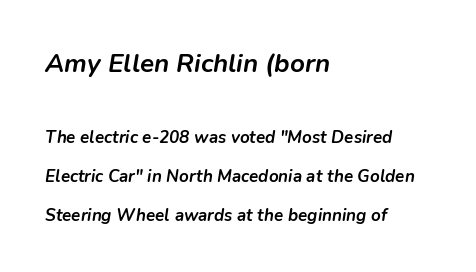
Q: Is the text bold? A: Yes.
Q: Is the text italic (slanted)? A: Yes, it leans right by about 9 degrees.
Q: Is the text underlined? A: No.
Q: How is the paragraph aligned? A: Left-aligned.
Q: Is the spacing between letters normal or unusually wide? A: Normal.
Q: Is the spacing between lines tight, normal or loose? A: Loose.
Q: Which block of text is set in a larger size, the first (top) or the second (bottom)? A: The first (top) one.
